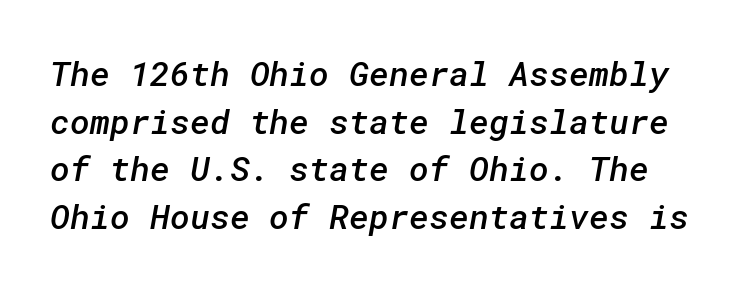
The image shows 34 px semibold sans-serif type; set normal line spacing (1.4x), normal letter spacing, not underlined; low stroke contrast and a medium x-height.
